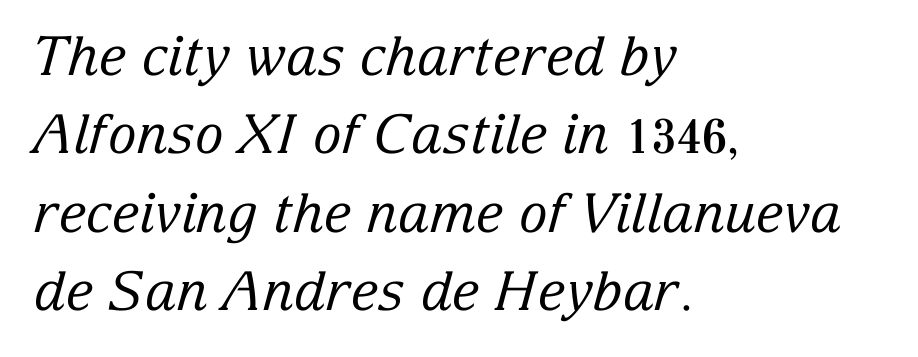
{"serif": "yes", "italic": "yes", "lean": "right", "slant_degrees": 15, "bold": "no", "weight": "regular", "width": "normal", "stroke_contrast": "low", "x_height": "medium", "monospaced": "no", "underline": "no", "align": "left", "line_spacing": "normal", "line_spacing_ratio": 1.45, "letter_spacing": "normal", "letter_spacing_em": 0.0, "glyph_px": 54}
